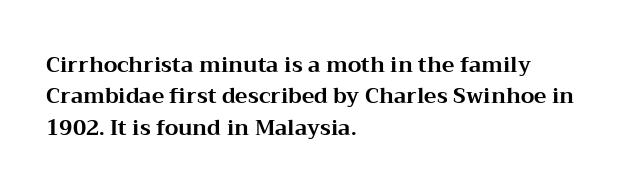
{"italic": "no", "bold": "yes", "underline": "no", "align": "left", "line_spacing": "normal", "line_spacing_ratio": 1.49, "letter_spacing": "normal", "letter_spacing_em": 0.0, "glyph_px": 21}
